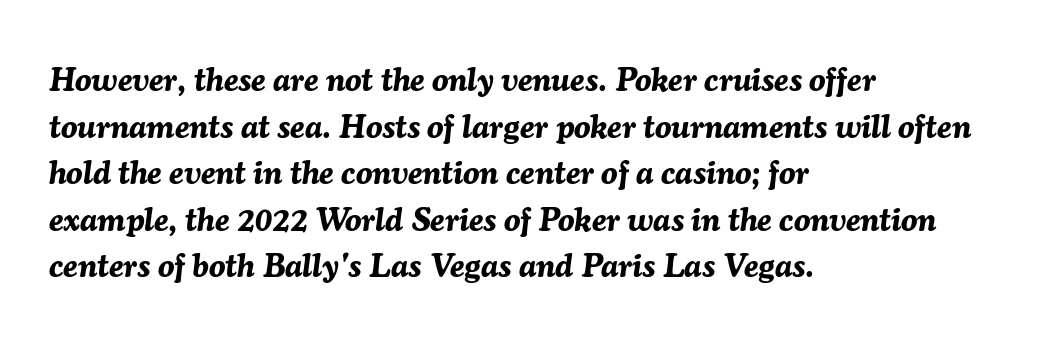
The image shows 33 px bold type, italic (leaning right); set left-aligned, normal line spacing (1.41x), normal letter spacing, not underlined; medium stroke contrast and a medium x-height.
